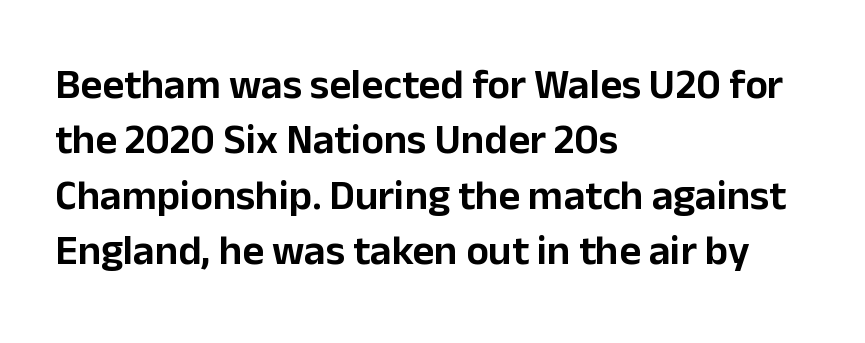
Nothing unusual about the tracking: characters are spaced as the font intends. Bare-footed words on every line. I'd call this a sans setting — the letters go barefoot. Left-aligned paragraph, ragged on the right. The lines sit at an ordinary, default distance from one another.
